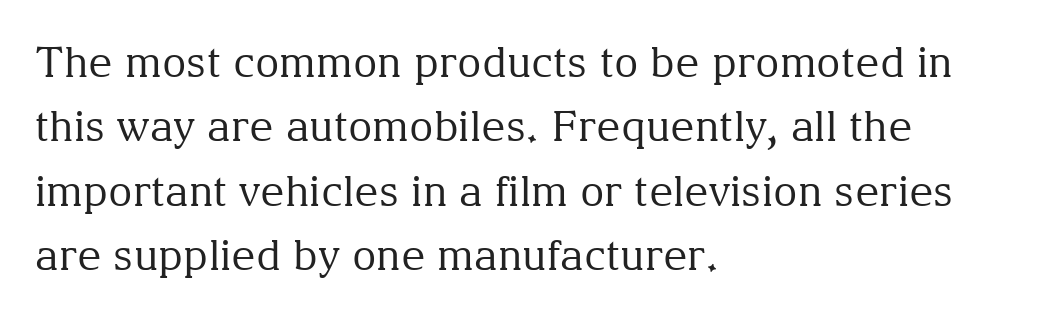
The image shows 42 px regular-weight serif type, upright; set left-aligned, normal line spacing (1.53x), normal letter spacing, not underlined; medium stroke contrast and a medium x-height.
